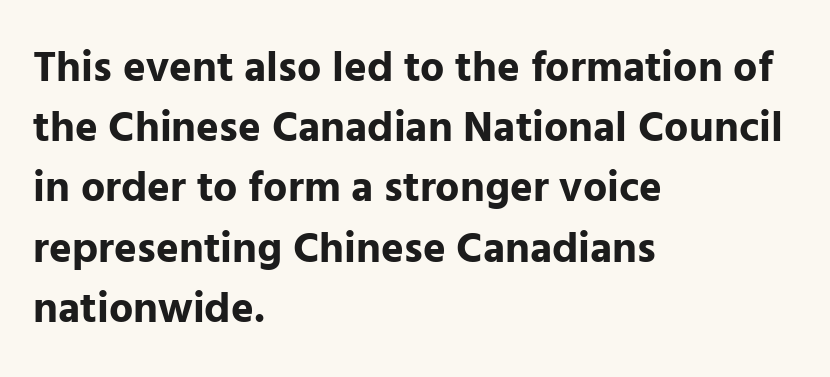
{"serif": "no", "italic": "no", "bold": "yes", "weight": "bold", "width": "normal", "stroke_contrast": "low", "x_height": "medium", "monospaced": "no", "underline": "no", "align": "left", "line_spacing": "normal", "line_spacing_ratio": 1.4, "letter_spacing": "normal", "letter_spacing_em": 0.0, "glyph_px": 43}
